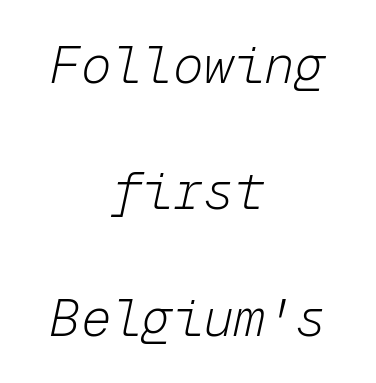
The image shows 51 px light type, italic (leaning right), monospaced; set centered, loose line spacing (2.48x), normal letter spacing, not underlined; low stroke contrast and a medium x-height.
